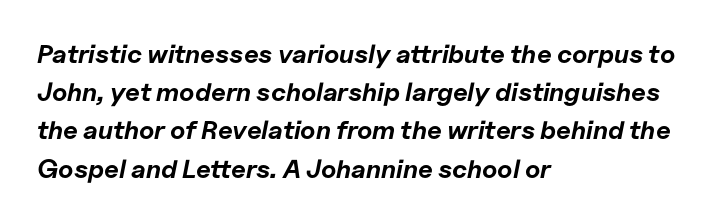
{"italic": "yes", "lean": "right", "slant_degrees": 11, "bold": "yes", "underline": "no", "align": "left", "line_spacing": "normal", "line_spacing_ratio": 1.47, "letter_spacing": "normal", "letter_spacing_em": 0.0, "glyph_px": 26}
